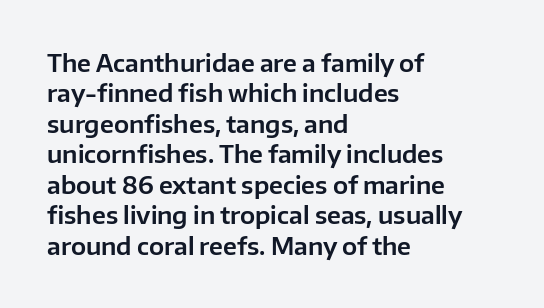
Q: Is the text italic (slanted)? A: No, it is upright.
Q: Is the text underlined? A: No.
Q: How is the paragraph aligned? A: Left-aligned.
Q: Is the spacing between letters normal or unusually wide? A: Normal.
Q: Is the spacing between lines tight, normal or loose? A: Normal.
